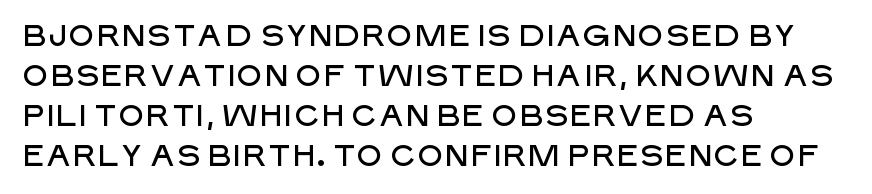
{"serif": "no", "italic": "no", "width": "normal", "stroke_contrast": "low", "x_height": "large", "monospaced": "no", "underline": "no", "align": "left", "line_spacing": "normal", "line_spacing_ratio": 1.33, "letter_spacing": "normal", "letter_spacing_em": 0.0, "glyph_px": 30}
